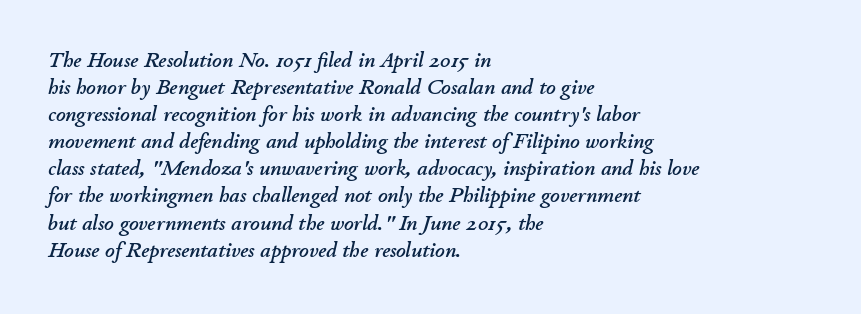
Q: Is the text italic (slanted)? A: Yes, it leans right by about 11 degrees.
Q: Is the text underlined? A: No.
Q: How is the paragraph aligned? A: Left-aligned.
Q: Is the spacing between letters normal or unusually wide? A: Normal.
Q: Is the spacing between lines tight, normal or loose? A: Normal.
